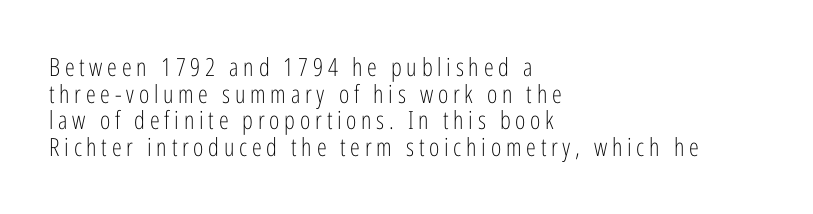
Words float on clear page, feet unadorned. In terms of posture, this sample is upright. The characters are drawn with everyday or finer stroke widths. Honestly, the rows look squashed on top of each other.
